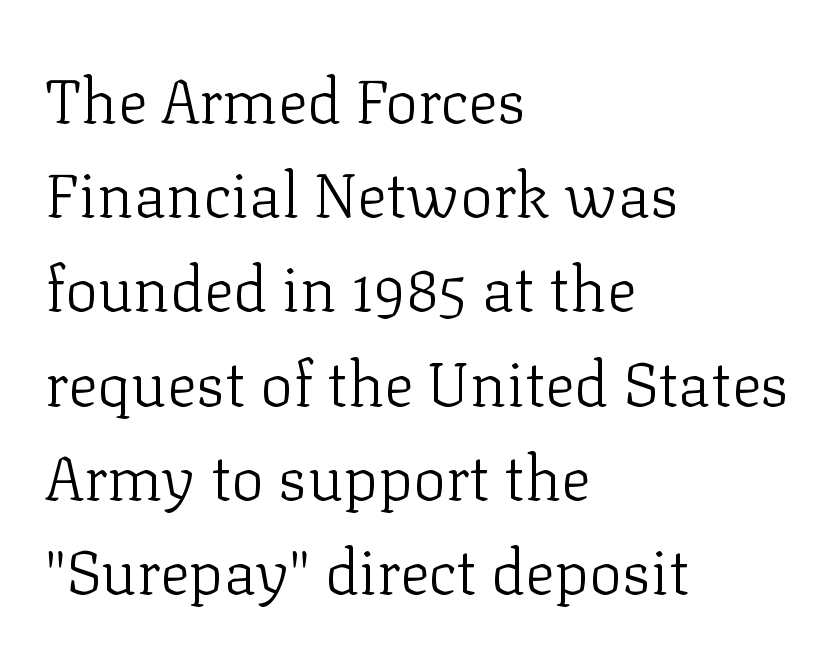
Regular leading. A student would call this left alignment; a typographer would say flush left, rag right. The baseline area is clear. The type family on display is of the serif kind. The rendering uses natural spacing where letterforms have individual widths. Vertical strokes here are truly vertical.
